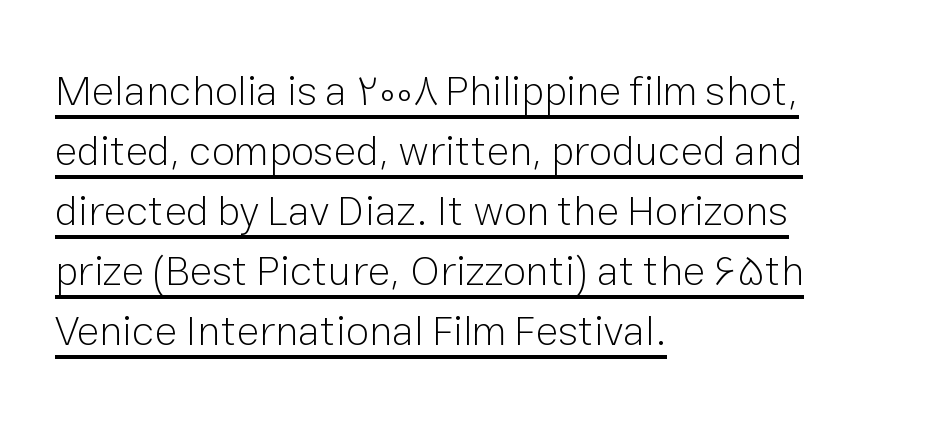
Q: Is the text bold? A: No.
Q: Is the text italic (slanted)? A: No, it is upright.
Q: Is the typeface a serif or a sans-serif typeface? A: Sans-serif.
Q: Is the text underlined? A: Yes.
Q: How is the paragraph aligned? A: Left-aligned.
Q: Is the spacing between letters normal or unusually wide? A: Normal.
Q: Is the spacing between lines tight, normal or loose? A: Normal.
Q: Width (condensed, normal, or wide)? A: Normal.
Q: Stroke contrast? A: Low.
Q: x-height? A: Medium.
Q: Monospaced? A: No.
